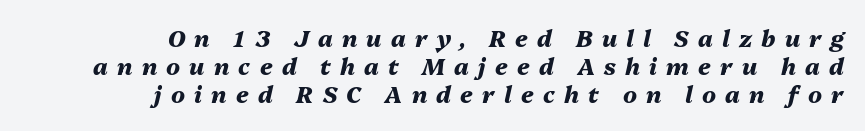
Q: Is the text bold? A: Yes.
Q: Is the text italic (slanted)? A: Yes, it leans right by about 13 degrees.
Q: Is the text underlined? A: No.
Q: How is the paragraph aligned? A: Right-aligned.
Q: Is the spacing between letters normal or unusually wide? A: Unusually wide.
